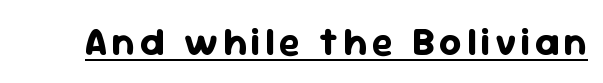
Q: Is the text bold? A: Yes.
Q: Is the text italic (slanted)? A: No, it is upright.
Q: Is the typeface a serif or a sans-serif typeface? A: Sans-serif.
Q: Is the text underlined? A: Yes.
Q: Width (condensed, normal, or wide)? A: Normal.
Q: Stroke contrast? A: Low.
Q: x-height? A: Medium.
Q: Monospaced? A: No.
